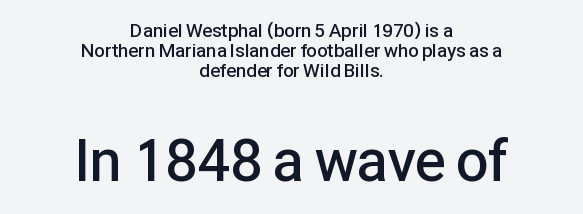
{"serif": "no", "italic": "no", "bold": "semi", "weight": "semibold", "width": "normal", "stroke_contrast": "low", "x_height": "medium", "monospaced": "no", "underline": "no", "align": "center", "line_spacing": "tight", "line_spacing_ratio": 1.06, "letter_spacing": "normal", "letter_spacing_em": 0.0, "larger_block": "second", "size_ratio": 3.05, "glyph_px": 58}
